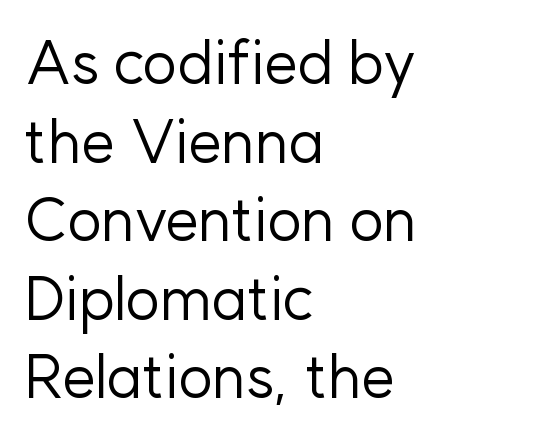
{"serif": "no", "italic": "no", "bold": "no", "weight": "regular", "width": "normal", "stroke_contrast": "low", "x_height": "medium", "monospaced": "no", "underline": "no", "align": "left", "line_spacing": "normal", "line_spacing_ratio": 1.31, "letter_spacing": "normal", "letter_spacing_em": 0.0, "glyph_px": 60}
